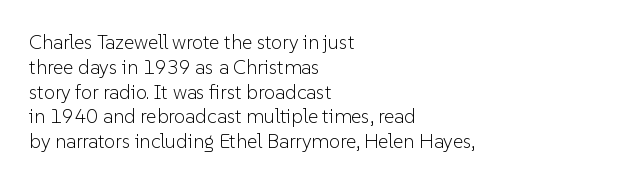
{"italic": "no", "bold": "no", "underline": "no", "align": "left", "line_spacing_ratio": 1.24, "letter_spacing": "normal", "letter_spacing_em": 0.0, "glyph_px": 20}
